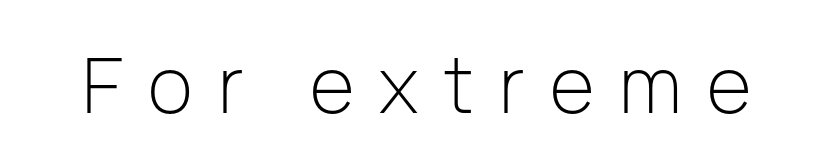
Vertical strokes here are truly vertical. Each letter keeps its own natural width here, so spacing adapts to shape. What stands out about the letter spacing? Its width — letters are far apart. The weight tops out at a normal text grade. Has an underline been added? It has not.
